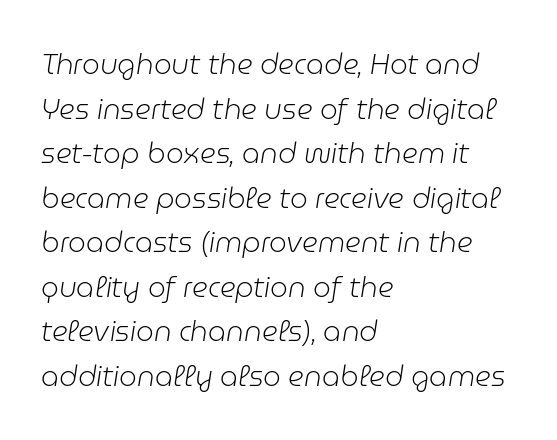
In CSS terms this would be text-align: left. Honestly, there is no underline to notice here at all. The horizontal fit of the characters is conventional and even. Leading: standard. Does the lettering tilt? It does — this is italic. Here the designer chose a conventional face with non-uniform glyph widths.
